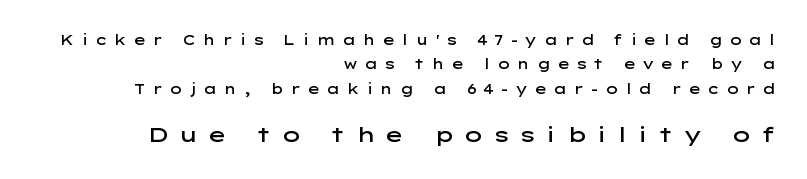
The image shows 21 px text type, upright; set right-aligned, line spacing 1.74x, unusually wide letter spacing (+0.43 em), not underlined; the second (bottom) block is 1.5x larger.
